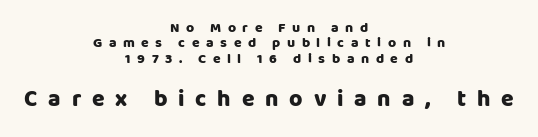
{"italic": "no", "bold": "yes", "underline": "no", "align": "center", "line_spacing": "tight", "line_spacing_ratio": 1.09, "letter_spacing": "wide", "letter_spacing_em": 0.47, "larger_block": "second", "size_ratio": 1.64, "glyph_px": 23}
